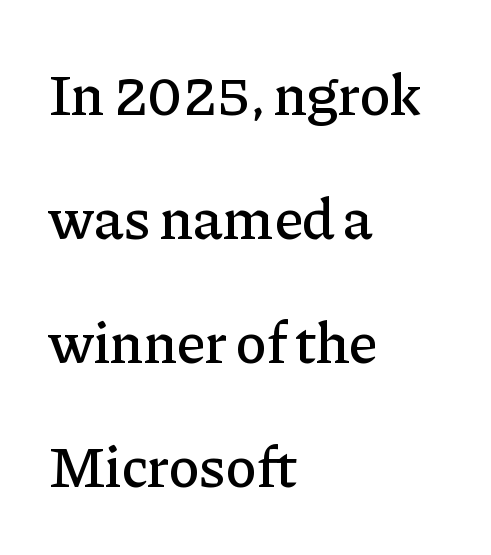
Is this a fixed-width face? No — the glyphs have proportional, varying widths. Decoration check: the copy has no underline. Where is the straight margin? On the left. Default kerning and tracking; the words read as compact shapes.
